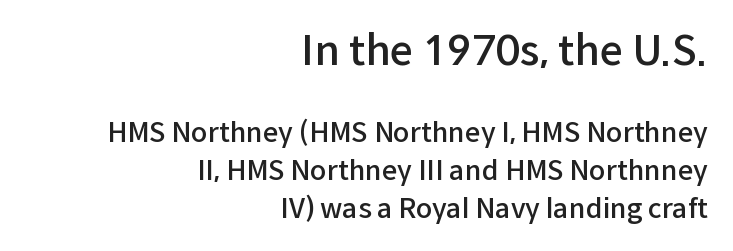
Caption: standard tracking, unaltered. How would I describe the line gaps? Plain and ordinary. The lettering holds an erect, upright posture throughout. You can tell from the bare stems that sans-serif type was used. Caption: multi-line text, flush right, ragged left.
